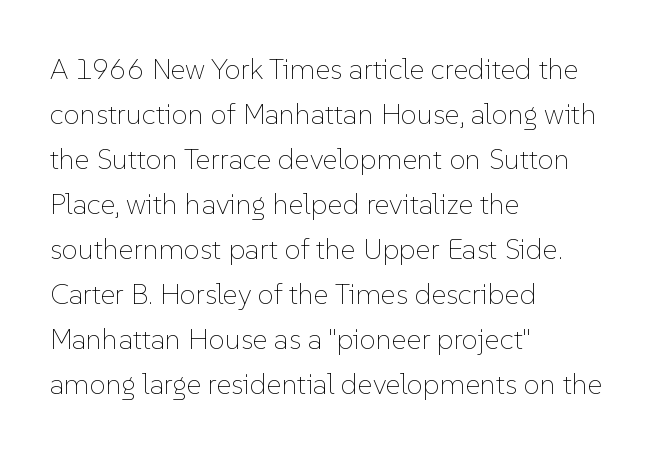
The image shows 29 px thin type, upright; set left-aligned, normal line spacing (1.55x), normal letter spacing, not underlined; low stroke contrast and a medium x-height.
